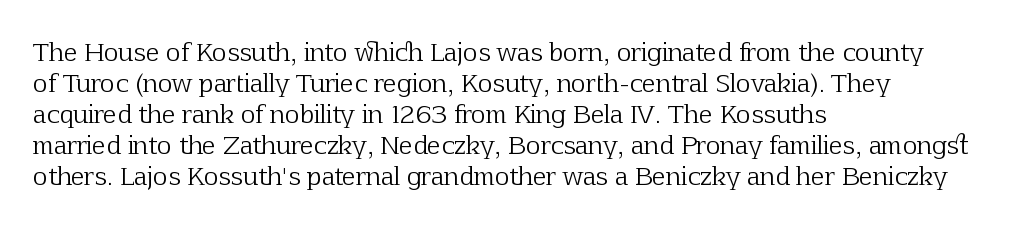
The image shows 25 px text type, upright; set left-aligned, line spacing 1.24x, normal letter spacing, not underlined.
